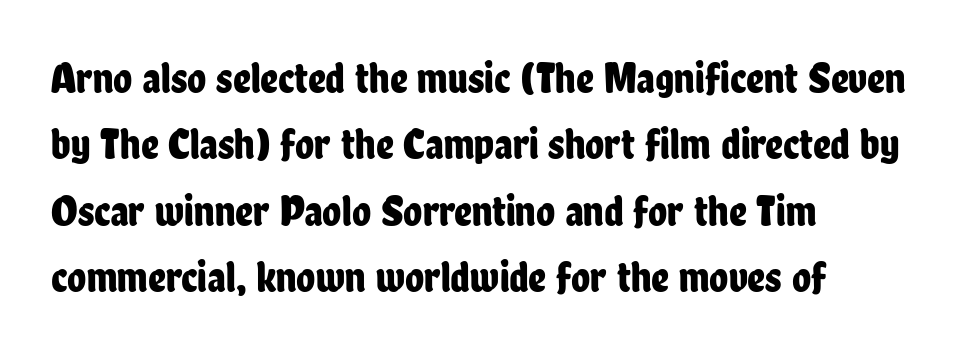
The image shows 44 px condensed sans-serif type, upright; set left-aligned, normal line spacing (1.51x), normal letter spacing, not underlined; low stroke contrast and a medium x-height.
